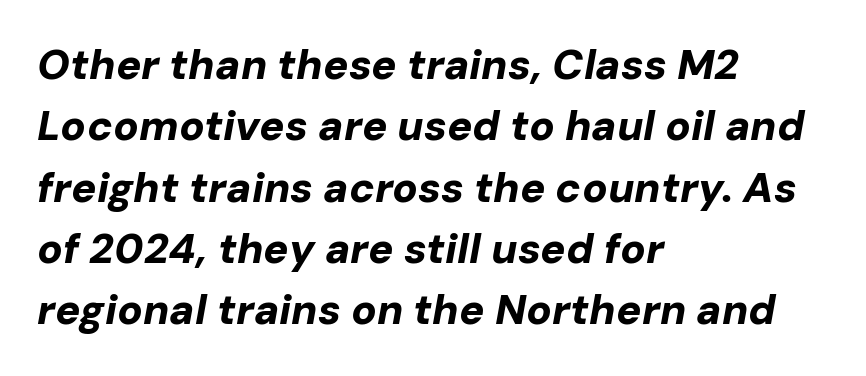
Q: Is the text bold? A: Yes.
Q: Is the text italic (slanted)? A: Yes, it leans right by about 10 degrees.
Q: Is the text underlined? A: No.
Q: How is the paragraph aligned? A: Left-aligned.
Q: Is the spacing between letters normal or unusually wide? A: Normal.
Q: Is the spacing between lines tight, normal or loose? A: Normal.
Q: Width (condensed, normal, or wide)? A: Normal.
Q: Stroke contrast? A: Low.
Q: x-height? A: Medium.
Q: Monospaced? A: No.
